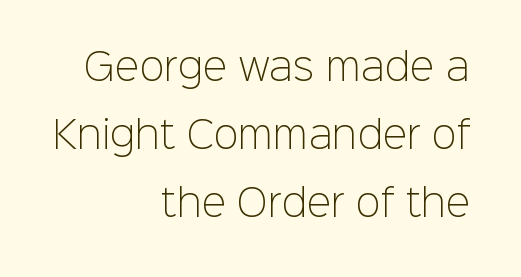
The image shows 37 px light sans-serif type, upright; set right-aligned, line spacing 1.84x, normal letter spacing, not underlined; low stroke contrast and a medium x-height.
